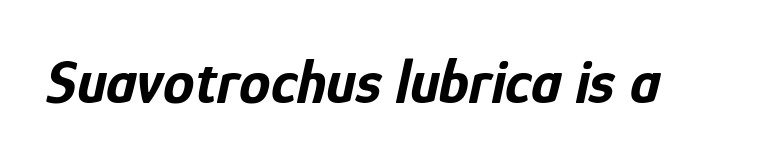
{"italic": "yes", "lean": "right", "slant_degrees": 12, "bold": "yes", "weight": "bold", "width": "condensed", "stroke_contrast": "low", "x_height": "medium", "monospaced": "no", "underline": "no", "letter_spacing": "normal", "letter_spacing_em": 0.0, "glyph_px": 63}
